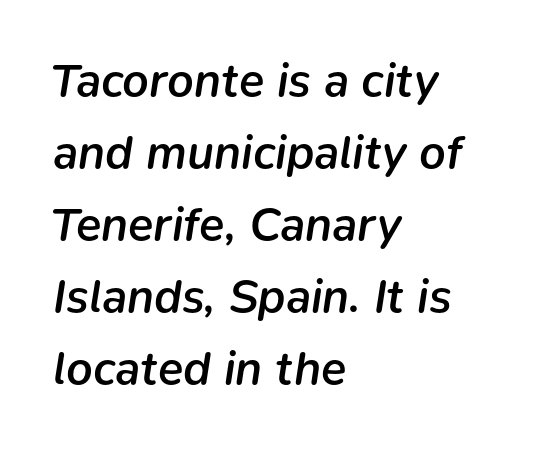
Q: Is the text bold? A: Semi-bold.
Q: Is the text italic (slanted)? A: Yes, it leans right by about 9 degrees.
Q: Is the text underlined? A: No.
Q: How is the paragraph aligned? A: Left-aligned.
Q: Is the spacing between letters normal or unusually wide? A: Normal.
Q: Is the spacing between lines tight, normal or loose? A: Normal.
Q: Width (condensed, normal, or wide)? A: Normal.
Q: Stroke contrast? A: Low.
Q: x-height? A: Medium.
Q: Monospaced? A: No.
